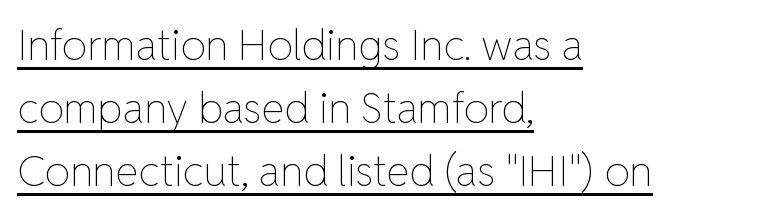
Q: Is the text bold? A: No.
Q: Is the text italic (slanted)? A: No, it is upright.
Q: Is the text underlined? A: Yes.
Q: How is the paragraph aligned? A: Left-aligned.
Q: Is the spacing between letters normal or unusually wide? A: Normal.
Q: Is the spacing between lines tight, normal or loose? A: Normal.
Q: Width (condensed, normal, or wide)? A: Normal.
Q: Stroke contrast? A: Low.
Q: x-height? A: Medium.
Q: Monospaced? A: No.
